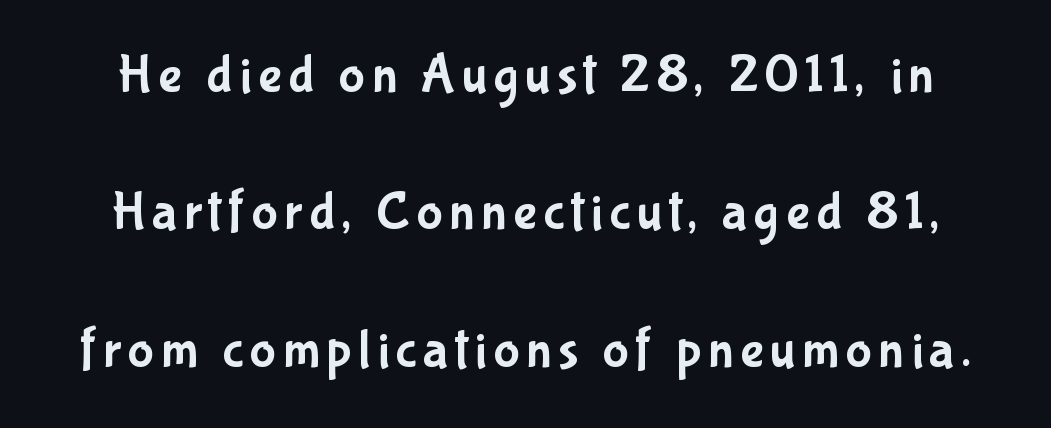
{"serif": "no", "italic": "no", "width": "condensed", "stroke_contrast": "low", "x_height": "medium", "monospaced": "no", "underline": "no", "line_spacing": "loose", "line_spacing_ratio": 2.5, "glyph_px": 55}
